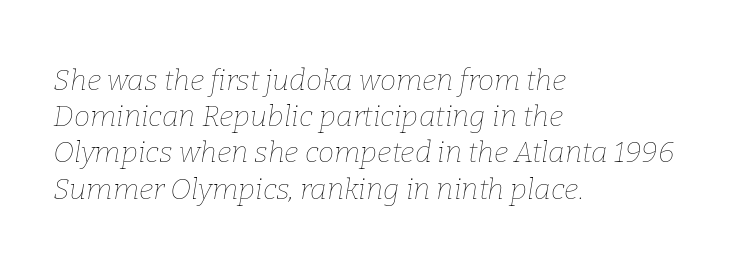
The setting favours the left margin, as ordinary paragraphs usually do. This sample has the flowing, uneven cadence of proportional lettering. The typography opts for an oblique posture over an upright one. Bare-footed words on every line.
